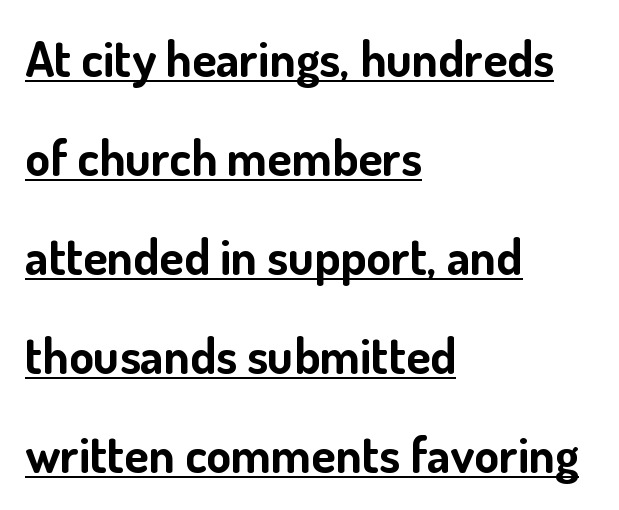
The image shows 50 px bold sans-serif type, upright; set left-aligned, loose line spacing (1.98x), normal letter spacing, underlined; low stroke contrast and a small x-height.
